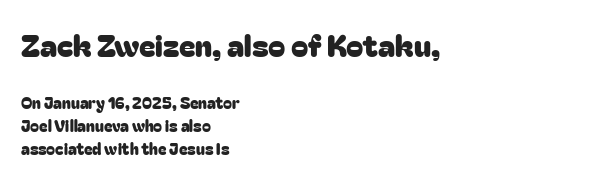
A typesetter would call this proportional, since set widths differ per character. If you measured baseline to baseline, you'd find a middling distance. The area under the type is left untouched. Every stem runs plumb, perpendicular to the baseline. The letterforms sit shoulder to shoulder at normal distance. The rendering shrinks the type as you move from the upper chunk to the lower.
